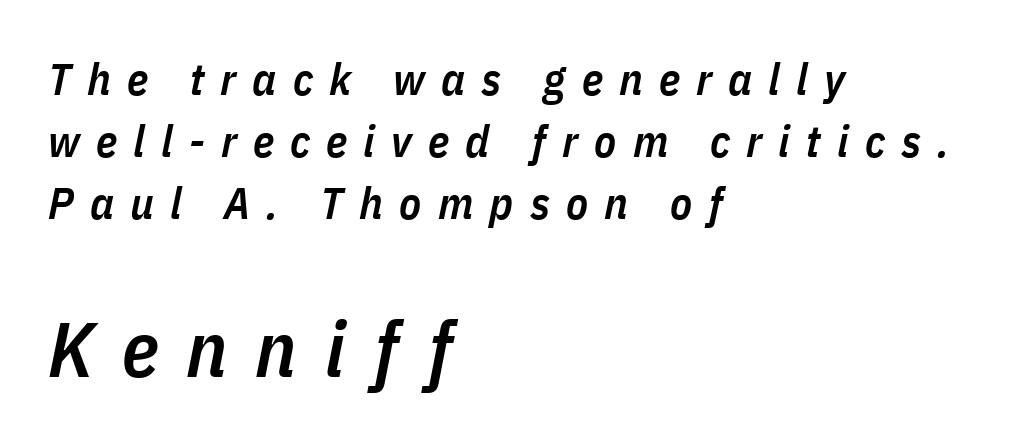
The image shows 78 px semibold, condensed type, italic (leaning right); set left-aligned, normal line spacing (1.38x), unusually wide letter spacing (+0.36 em), not underlined; the second (bottom) block is 1.73x larger; low stroke contrast and a medium x-height.
